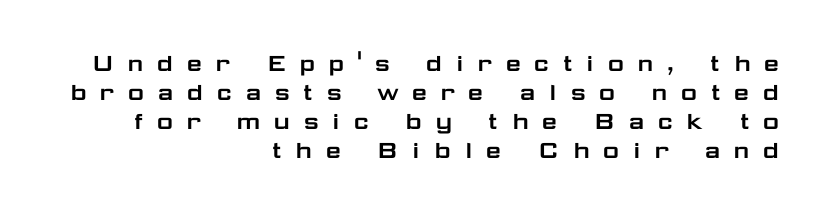
Q: Is the text italic (slanted)? A: No, it is upright.
Q: Is the typeface a serif or a sans-serif typeface? A: Sans-serif.
Q: Is the text underlined? A: No.
Q: How is the paragraph aligned? A: Right-aligned.
Q: Is the spacing between letters normal or unusually wide? A: Unusually wide.
Q: Is the spacing between lines tight, normal or loose? A: Tight.
Q: Width (condensed, normal, or wide)? A: Wide.
Q: Stroke contrast? A: Low.
Q: x-height? A: Medium.
Q: Monospaced? A: No.
